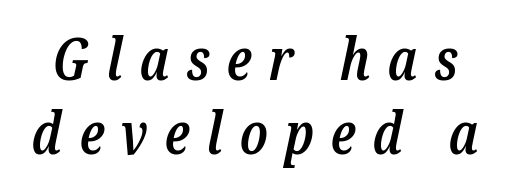
The image shows 58 px semibold, condensed serif type, italic (leaning right); set normal line spacing (1.28x), unusually wide letter spacing (+0.29 em), not underlined; low stroke contrast and a medium x-height.
